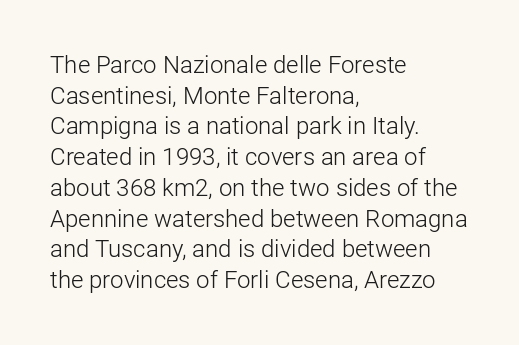
The image shows 24 px text type, upright; set left-aligned, normal line spacing (1.28x), normal letter spacing, not underlined.
